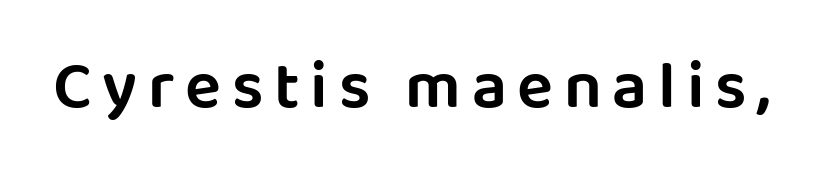
The image shows 67 px sans-serif type, upright; set not underlined; low stroke contrast and a large x-height.
